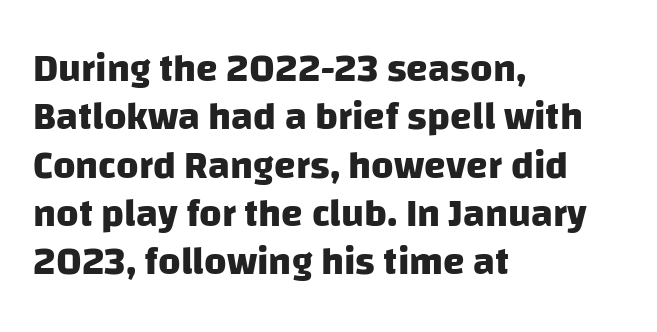
The image shows 39 px heavy sans-serif type; set left-aligned, line spacing 1.24x, normal letter spacing, not underlined; low stroke contrast and a large x-height.
